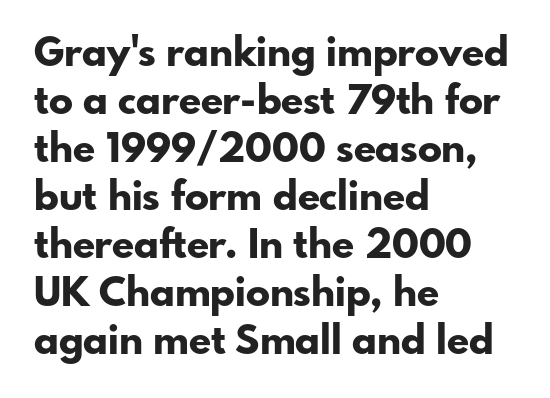
The image shows 40 px bold sans-serif type, upright; set left-aligned, line spacing 1.2x, normal letter spacing, not underlined; low stroke contrast and a small x-height.
